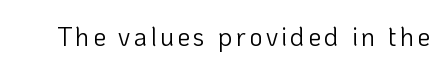
On a weight scale, this lands at 450 or below. The gap between lines stays unmarked. Notice how the stems are strictly vertical — no italics here.
